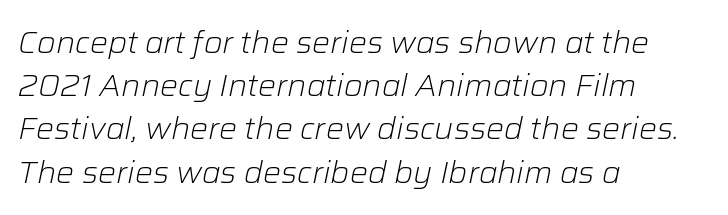
Spacing between characters is what you'd get straight out of the box. Yep, that's italic — everything's leaning. Just letters on the line, the space beneath them empty. This sample keeps an unexceptional amount of space between lines. Do the characters align in a grid? No, the font is proportional.
